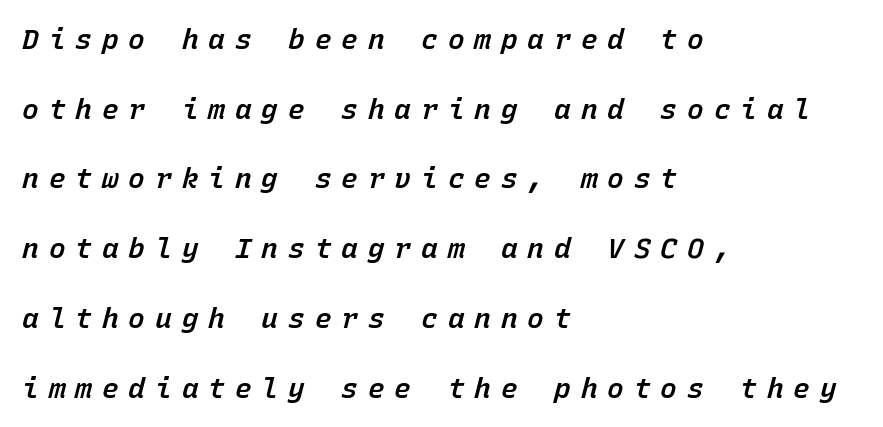
Q: Is the text bold? A: Semi-bold.
Q: Is the text italic (slanted)? A: Yes, it leans right by about 15 degrees.
Q: Is the text underlined? A: No.
Q: How is the paragraph aligned? A: Left-aligned.
Q: Is the spacing between letters normal or unusually wide? A: Unusually wide.
Q: Is the spacing between lines tight, normal or loose? A: Loose.
Q: Width (condensed, normal, or wide)? A: Normal.
Q: Stroke contrast? A: Low.
Q: x-height? A: Medium.
Q: Monospaced? A: Yes.
